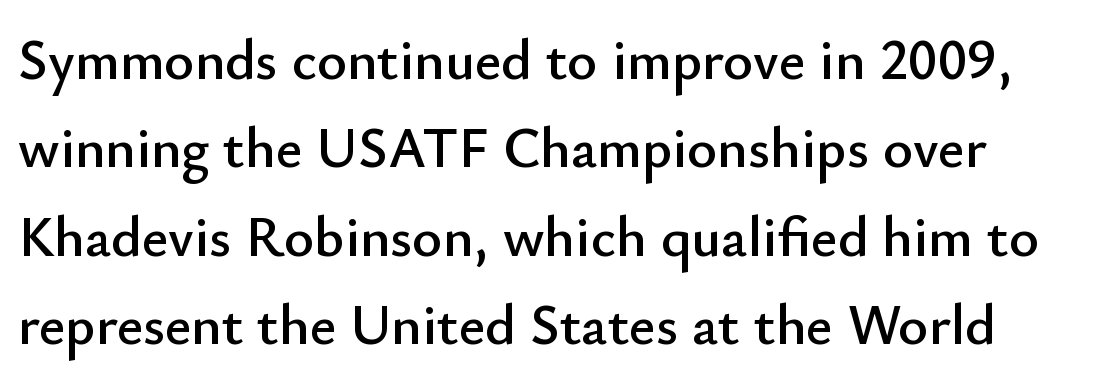
{"serif": "no", "italic": "no", "width": "normal", "stroke_contrast": "low", "x_height": "small", "monospaced": "no", "underline": "no", "line_spacing": "normal", "line_spacing_ratio": 1.55, "letter_spacing": "normal", "letter_spacing_em": 0.0, "glyph_px": 57}
